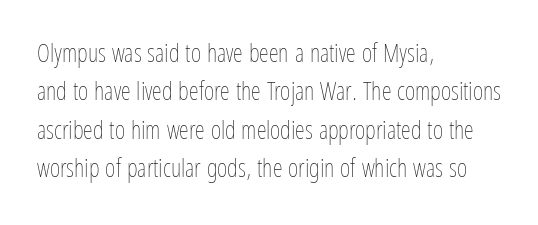
This sample uses an upright cut, with every glyph sitting square on the baseline. The string is rendered with underlining switched off. Tracking value appears to be zero — textbook default spacing. The lines in this sample share a left origin and differ only in where they stop. Vertical spacing — default.
